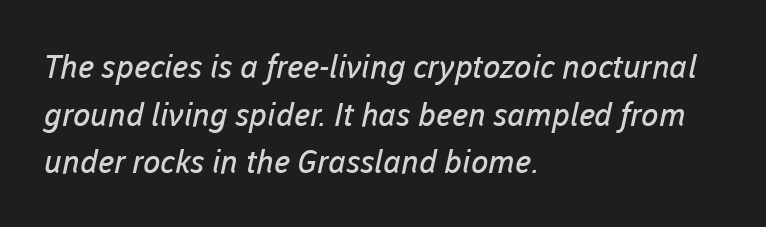
{"serif": "no", "bold": "no", "weight": "regular", "width": "normal", "stroke_contrast": "low", "x_height": "medium", "monospaced": "no", "underline": "no", "align": "left", "line_spacing": "normal", "line_spacing_ratio": 1.49, "letter_spacing": "normal", "letter_spacing_em": 0.0, "glyph_px": 32}
